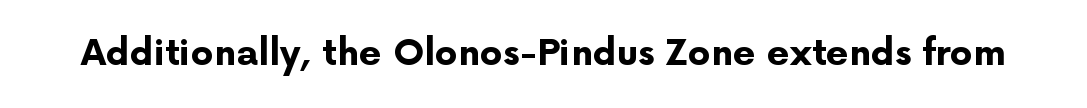
{"serif": "no", "italic": "no", "bold": "yes", "weight": "bold", "width": "normal", "stroke_contrast": "low", "x_height": "medium", "monospaced": "no", "underline": "no", "letter_spacing": "normal", "letter_spacing_em": 0.0, "glyph_px": 36}
